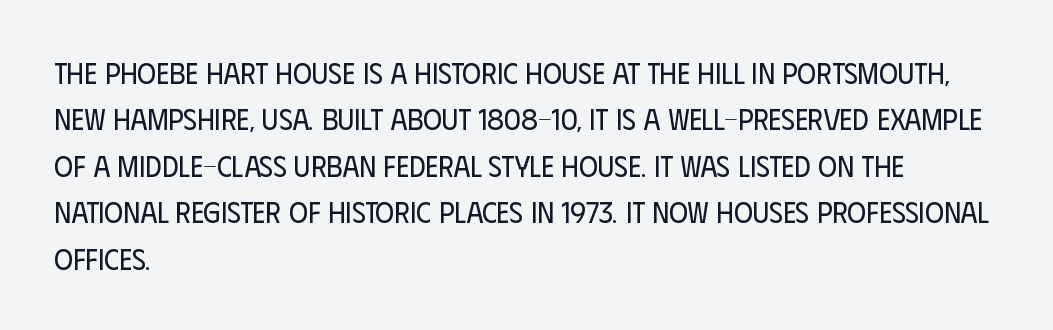
Underline: absent. You could not count columns in this text — the font is proportionally spaced. You can tell it's not italic because the verticals are truly vertical. Spacing between characters is what you'd get straight out of the box.
